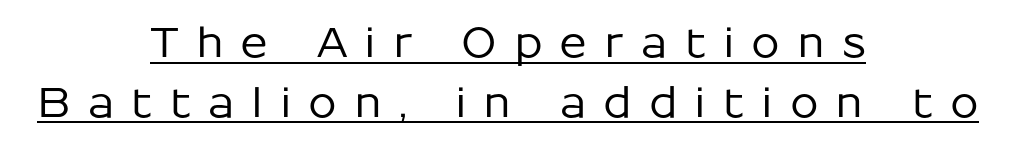
Display-style spreading of the glyphs; the letterfit is very open. Vertical strokes here are truly vertical. Font category for this specimen: sans-serif. Beneath each row of characters lies a ruled line. Whoever set this chose a conventional vertical rhythm.
